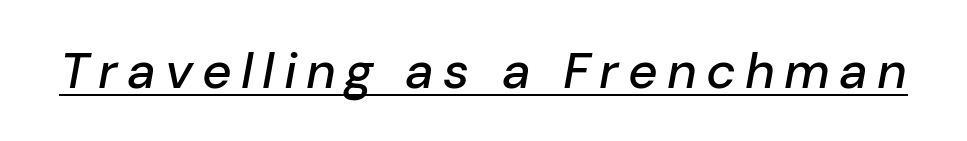
Is the type slanted? Yes — the strokes lean at a clear angle. The letters advance in unequal steps, a hallmark of proportional type. Underlined type.
